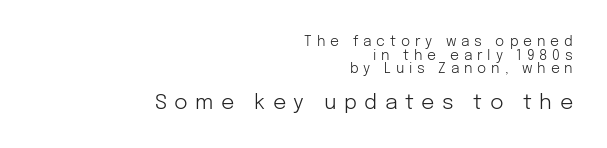
{"italic": "no", "bold": "no", "underline": "no", "align": "right", "line_spacing": "tight", "line_spacing_ratio": 0.98, "letter_spacing": "wide", "letter_spacing_em": 0.35, "larger_block": "second", "size_ratio": 1.5, "glyph_px": 21}
